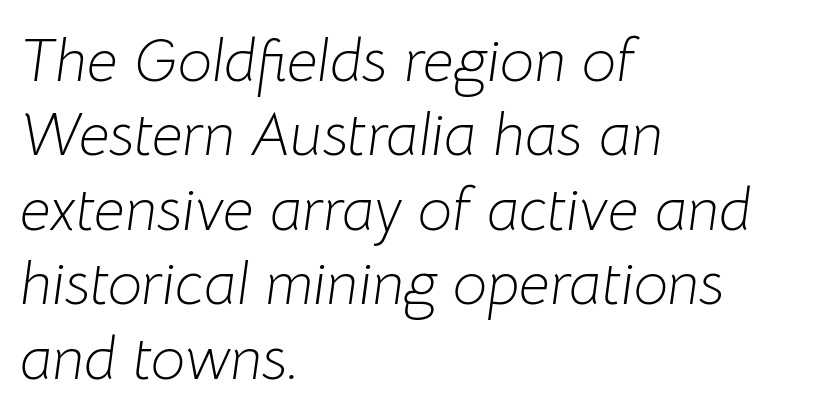
Left-aligned paragraph, ragged on the right. The glyphs are unaccompanied by any horizontal stroke below them. You could not count columns in this text — the font is proportionally spaced. Style check: oblique.
